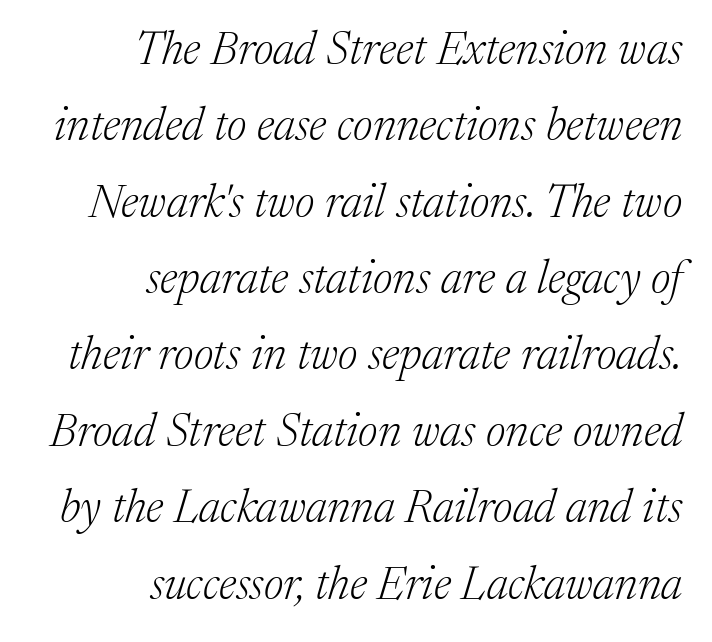
{"serif": "yes", "italic": "yes", "lean": "right", "slant_degrees": 17, "bold": "no", "weight": "light", "width": "normal", "stroke_contrast": "medium", "x_height": "medium", "monospaced": "no", "underline": "no", "align": "right", "line_spacing": "normal", "line_spacing_ratio": 1.66, "letter_spacing": "normal", "letter_spacing_em": 0.0, "glyph_px": 46}
